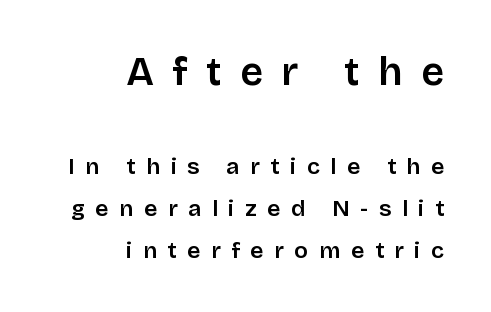
{"serif": "no", "italic": "no", "bold": "semi", "weight": "semibold", "width": "normal", "stroke_contrast": "low", "x_height": "large", "monospaced": "no", "underline": "no", "align": "right", "line_spacing_ratio": 1.82, "letter_spacing": "wide", "letter_spacing_em": 0.46, "larger_block": "first", "size_ratio": 1.74, "glyph_px": 40}
